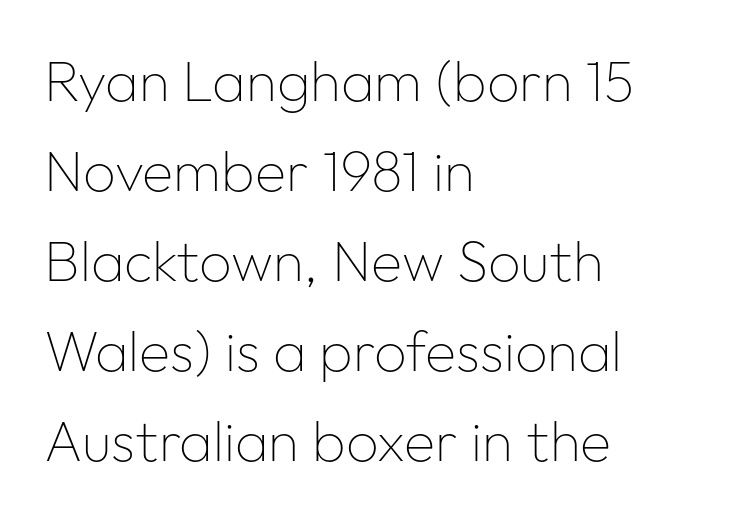
Q: Is the text bold? A: No.
Q: Is the text italic (slanted)? A: No, it is upright.
Q: Is the typeface a serif or a sans-serif typeface? A: Sans-serif.
Q: Is the text underlined? A: No.
Q: How is the paragraph aligned? A: Left-aligned.
Q: Is the spacing between letters normal or unusually wide? A: Normal.
Q: Is the spacing between lines tight, normal or loose? A: Normal.
Q: Width (condensed, normal, or wide)? A: Normal.
Q: Stroke contrast? A: Low.
Q: x-height? A: Medium.
Q: Monospaced? A: No.
